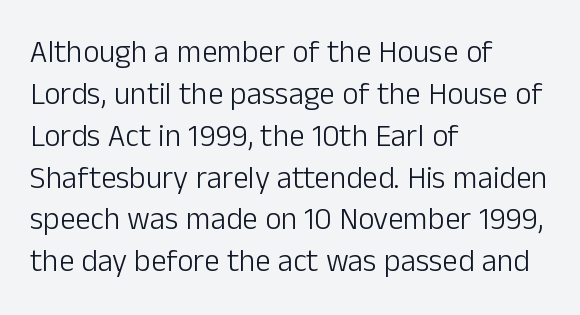
Is there any slant? The stems are plumb. The rendering uses a moderate line-height, typical for paragraphs. The rendering shows plain stroke endings on the letterforms — a sans-serif design. A clean baseline with only descenders dipping below it.
